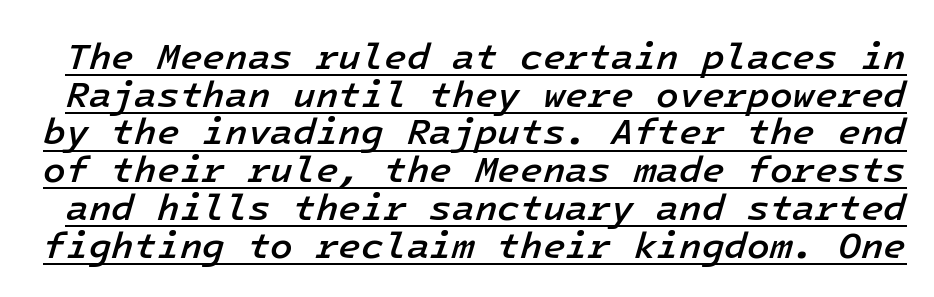
Caption: lettering with a line underneath. The horizontal fit of the characters is conventional and even. One glance says dense: line gaps are narrower than usual. Emphasis by weight is partial: semibold. The passage shown leans; its letterforms are oblique.
